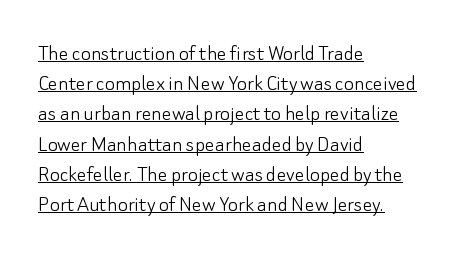
Q: Is the text bold? A: No.
Q: Is the text italic (slanted)? A: No, it is upright.
Q: Is the text underlined? A: Yes.
Q: How is the paragraph aligned? A: Left-aligned.
Q: Is the spacing between letters normal or unusually wide? A: Normal.
Q: Is the spacing between lines tight, normal or loose? A: Normal.
